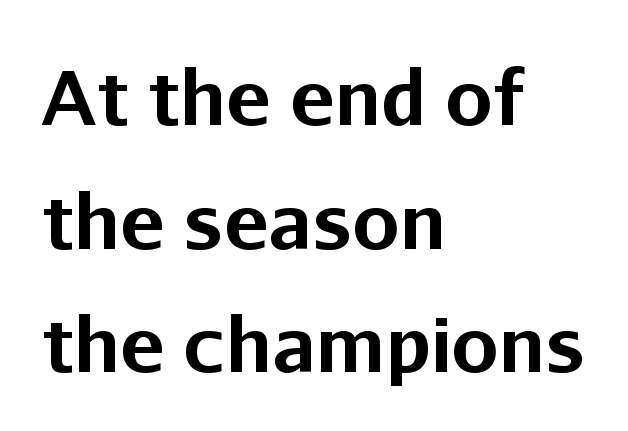
The face used here has the dense, thick strokes of a bold. Each letter keeps its own natural width here, so spacing adapts to shape. Evenly set lines give the paragraph a standard silhouette. The horizontal fit of the characters is conventional and even.
